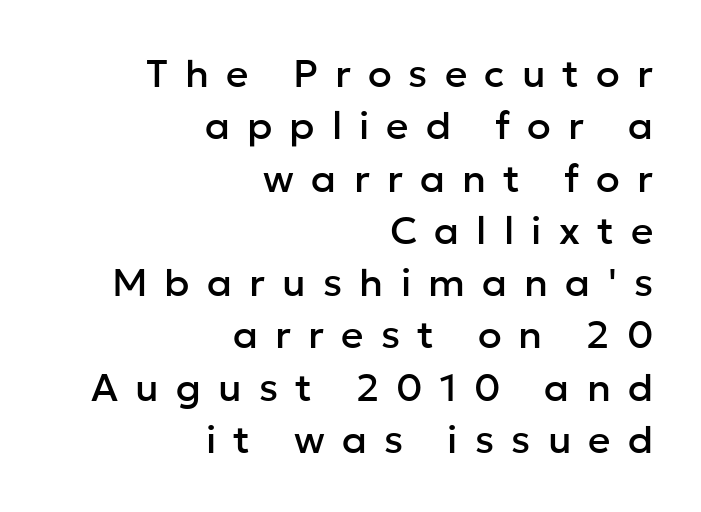
A typesetter would label this face a sans. The paragraph has a hard right edge and a soft left edge. Has an underline been added? It has not. Spacing verdict: proportional, widths tailored to each character. Letter spacing: wide. Baseline-to-baseline distance is the conventional proportion of letter height.
